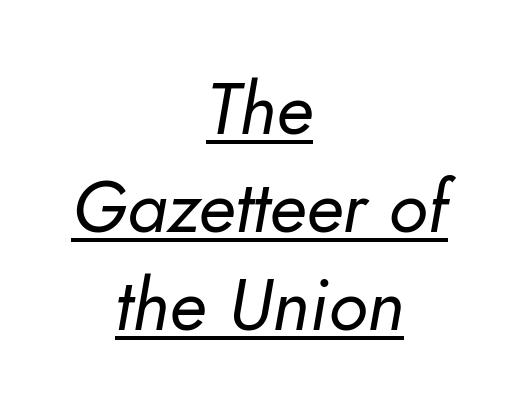
Q: Is the text bold? A: No.
Q: Is the text italic (slanted)? A: Yes, it leans right by about 10 degrees.
Q: Is the text underlined? A: Yes.
Q: How is the paragraph aligned? A: Centered.
Q: Is the spacing between letters normal or unusually wide? A: Normal.
Q: Is the spacing between lines tight, normal or loose? A: Normal.
Q: Width (condensed, normal, or wide)? A: Normal.
Q: Stroke contrast? A: Low.
Q: x-height? A: Small.
Q: Monospaced? A: No.
